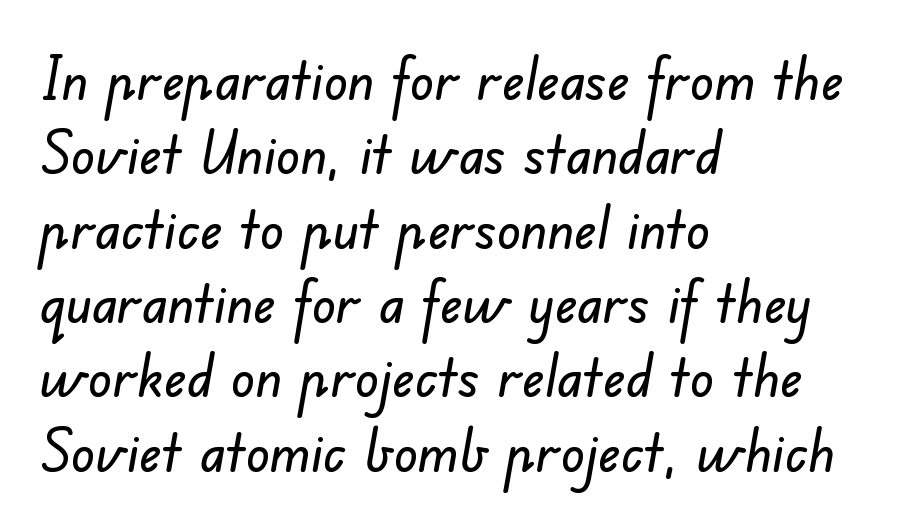
Q: Is the typeface a serif or a sans-serif typeface? A: Sans-serif.
Q: Is the text underlined? A: No.
Q: How is the paragraph aligned? A: Left-aligned.
Q: Is the spacing between letters normal or unusually wide? A: Normal.
Q: Is the spacing between lines tight, normal or loose? A: Normal.
Q: Width (condensed, normal, or wide)? A: Normal.
Q: Stroke contrast? A: Low.
Q: x-height? A: Small.
Q: Monospaced? A: No.
